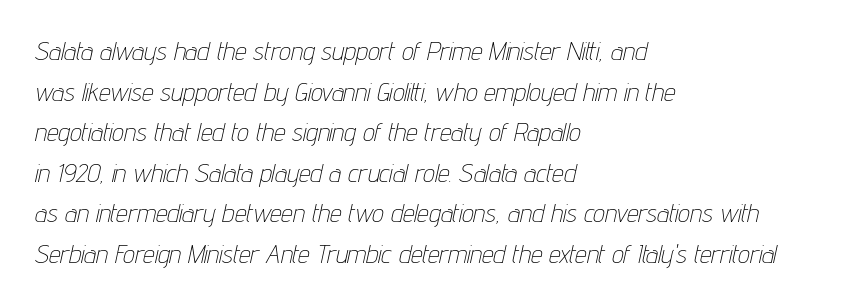
{"italic": "yes", "lean": "right", "slant_degrees": 12, "bold": "no", "underline": "no", "align": "left", "line_spacing": "normal", "line_spacing_ratio": 1.56, "letter_spacing": "normal", "letter_spacing_em": 0.0, "glyph_px": 26}
